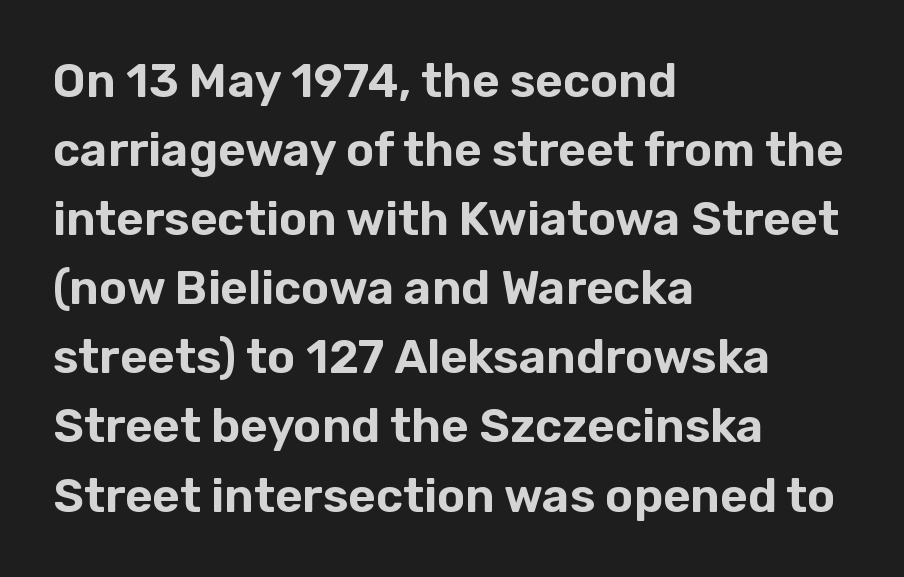
Q: Is the text italic (slanted)? A: No, it is upright.
Q: Is the typeface a serif or a sans-serif typeface? A: Sans-serif.
Q: Is the text underlined? A: No.
Q: How is the paragraph aligned? A: Left-aligned.
Q: Is the spacing between letters normal or unusually wide? A: Normal.
Q: Is the spacing between lines tight, normal or loose? A: Normal.
Q: Width (condensed, normal, or wide)? A: Normal.
Q: Stroke contrast? A: Low.
Q: x-height? A: Medium.
Q: Monospaced? A: No.
